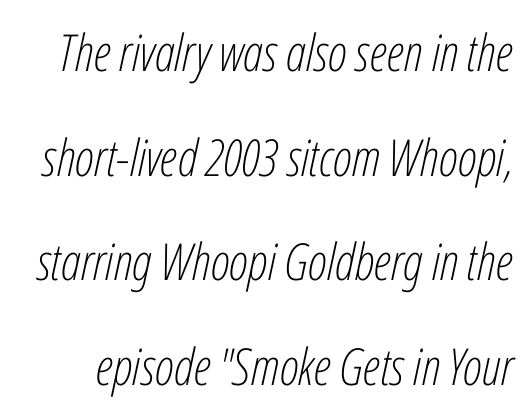
When letters slant like this, we call the style italic. Just letters on the line, the space beneath them empty. Letter spacing: default. Students, observe: this is what heavily led, spacious text looks like.
